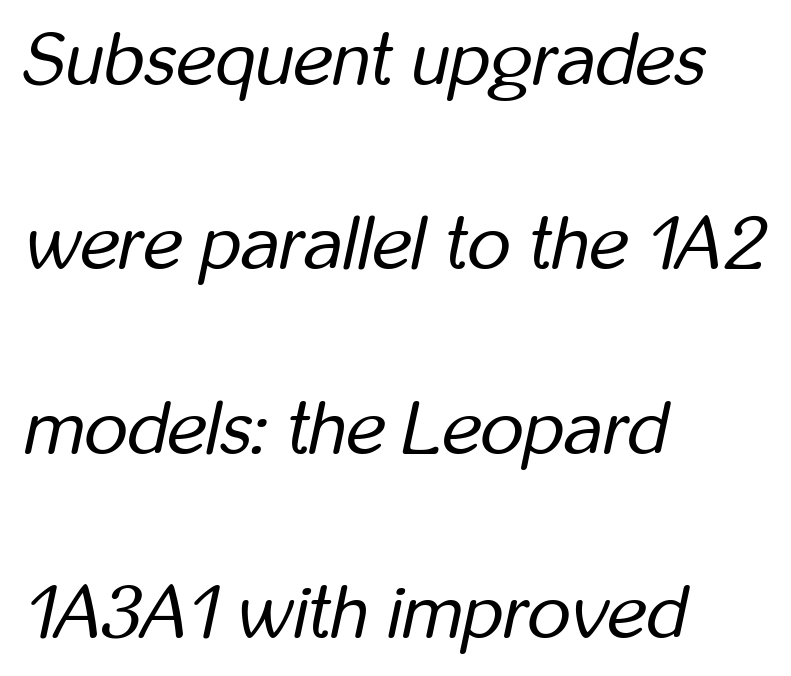
Character widths vary here, with narrow letters taking less room than wide ones. Leading: increased. Think standard paragraph weight, or any step lighter than that. The glyphs are unaccompanied by any horizontal stroke below them.
